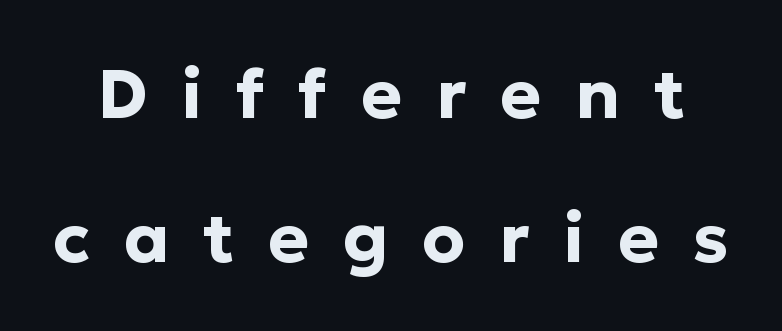
{"serif": "no", "italic": "no", "bold": "yes", "weight": "bold", "width": "normal", "stroke_contrast": "low", "x_height": "medium", "monospaced": "no", "underline": "no", "line_spacing": "loose", "line_spacing_ratio": 2.08, "letter_spacing": "wide", "letter_spacing_em": 0.49, "glyph_px": 69}
